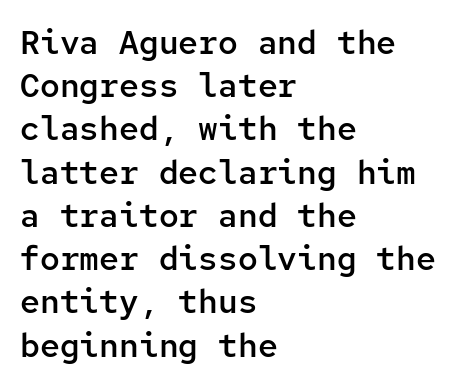
Q: Is the text bold? A: Semi-bold.
Q: Is the text italic (slanted)? A: No, it is upright.
Q: Is the typeface a serif or a sans-serif typeface? A: Sans-serif.
Q: Is the text underlined? A: No.
Q: How is the paragraph aligned? A: Left-aligned.
Q: Is the spacing between letters normal or unusually wide? A: Normal.
Q: Is the spacing between lines tight, normal or loose? A: Normal.
Q: Width (condensed, normal, or wide)? A: Normal.
Q: Stroke contrast? A: Low.
Q: x-height? A: Medium.
Q: Monospaced? A: Yes.
